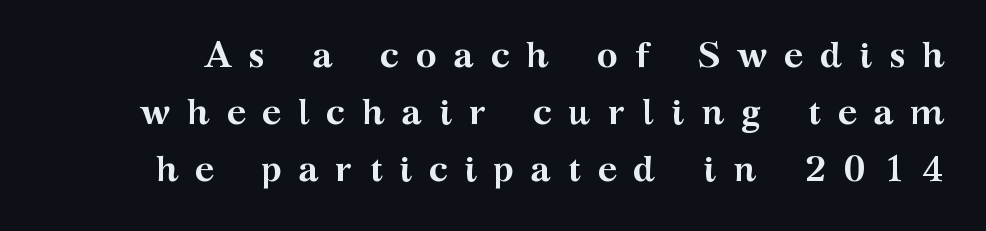
Q: Is the text bold? A: Yes.
Q: Is the text italic (slanted)? A: No, it is upright.
Q: Is the typeface a serif or a sans-serif typeface? A: Serif.
Q: Is the text underlined? A: No.
Q: Is the spacing between letters normal or unusually wide? A: Unusually wide.
Q: Is the spacing between lines tight, normal or loose? A: Normal.
Q: Width (condensed, normal, or wide)? A: Wide.
Q: Stroke contrast? A: Medium.
Q: x-height? A: Medium.
Q: Monospaced? A: No.
